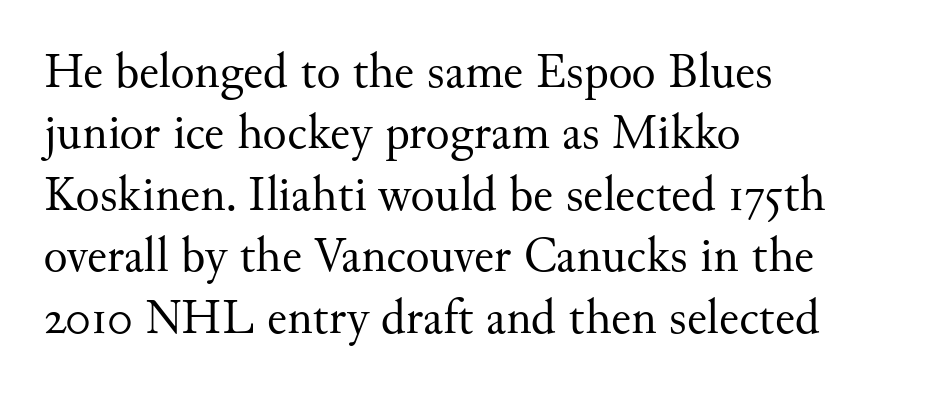
Q: Is the text bold? A: No.
Q: Is the text italic (slanted)? A: No, it is upright.
Q: Is the typeface a serif or a sans-serif typeface? A: Serif.
Q: Is the text underlined? A: No.
Q: How is the paragraph aligned? A: Left-aligned.
Q: Is the spacing between letters normal or unusually wide? A: Normal.
Q: Width (condensed, normal, or wide)? A: Normal.
Q: Stroke contrast? A: Medium.
Q: x-height? A: Small.
Q: Monospaced? A: No.
